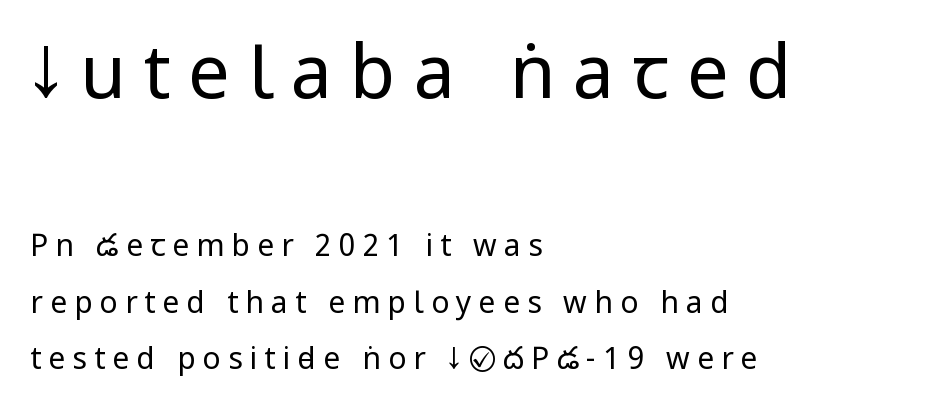
Think of a printed novel: that variable character pitch is what you see here. Which margin do the lines hug? The left one — the right edge is uneven. The typeface has the unassuming heft of standard copy or less. Words appear elongated and porous because spacing is wide. Posture: straight, roman, zero tilt.
